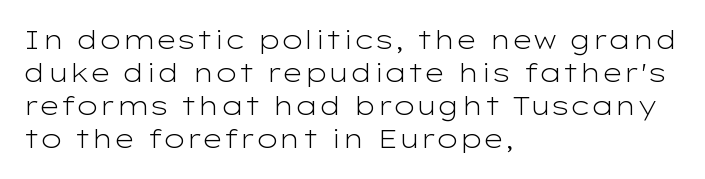
The image shows 26 px text type, upright; set left-aligned, normal line spacing (1.27x), normal letter spacing, not underlined.
